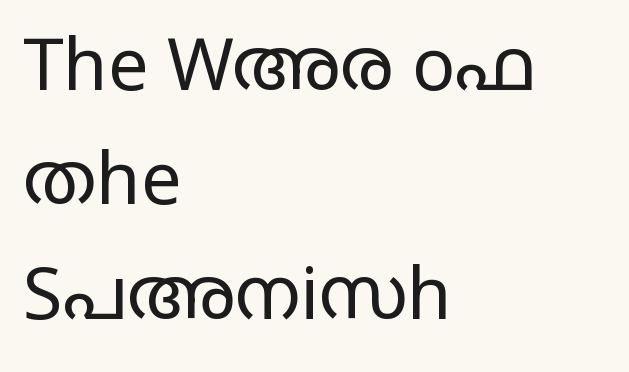
{"serif": "no", "italic": "no", "bold": "no", "weight": "regular", "width": "wide", "stroke_contrast": "low", "x_height": "large", "monospaced": "no", "underline": "no", "align": "left", "line_spacing": "normal", "line_spacing_ratio": 1.59, "letter_spacing": "normal", "letter_spacing_em": 0.0, "glyph_px": 72}
